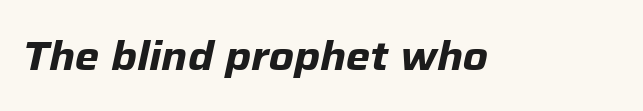
Spacing between characters is what you'd get straight out of the box. Compared with ordinary roman type, these characters are visibly tilted. Plain, unruled lines of type. Note the varied advance widths — an 'i' is clearly narrower than an 'm'. Emphasis by weight is at full strength: bold.
